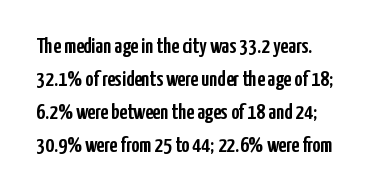
The image shows 22 px text type, upright; set normal line spacing (1.5x), normal letter spacing, not underlined.
